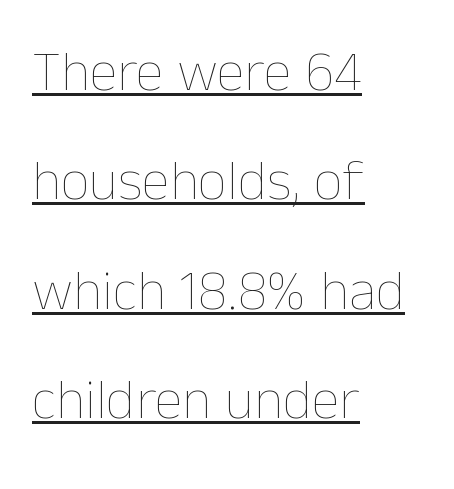
Q: Is the text bold? A: No.
Q: Is the text italic (slanted)? A: No, it is upright.
Q: Is the text underlined? A: Yes.
Q: How is the paragraph aligned? A: Left-aligned.
Q: Is the spacing between letters normal or unusually wide? A: Normal.
Q: Is the spacing between lines tight, normal or loose? A: Loose.
Q: Width (condensed, normal, or wide)? A: Normal.
Q: Stroke contrast? A: Low.
Q: x-height? A: Medium.
Q: Monospaced? A: No.
